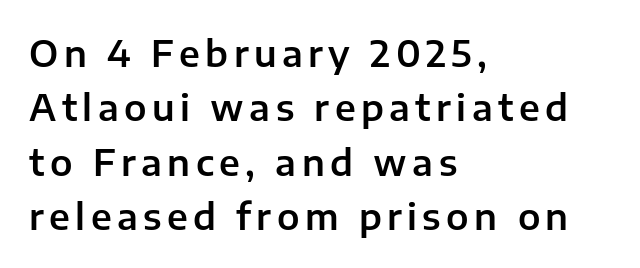
Underline: absent. Posture: vertical. The designer went with a sans here, leaving each stem footless. The passage shown is typed in a proportional face where columns would drift. Rows of type keep a routine distance in the vertical direction.
